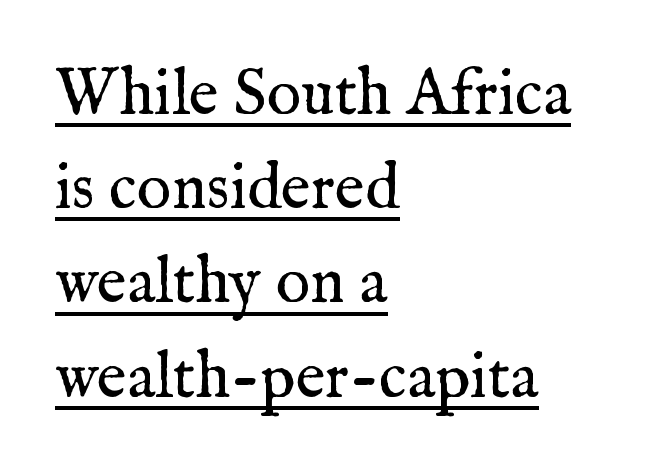
{"serif": "yes", "italic": "no", "bold": "no", "weight": "regular", "width": "normal", "stroke_contrast": "medium", "x_height": "medium", "monospaced": "no", "underline": "yes", "align": "left", "line_spacing": "normal", "line_spacing_ratio": 1.45, "letter_spacing": "normal", "letter_spacing_em": 0.0, "glyph_px": 65}
